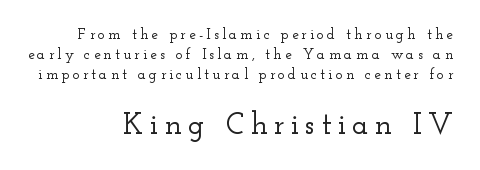
Q: Is the text italic (slanted)? A: No, it is upright.
Q: Is the typeface a serif or a sans-serif typeface? A: Serif.
Q: Is the text underlined? A: No.
Q: How is the paragraph aligned? A: Right-aligned.
Q: Is the spacing between letters normal or unusually wide? A: Unusually wide.
Q: Is the spacing between lines tight, normal or loose? A: Normal.
Q: Which block of text is set in a larger size, the first (top) or the second (bottom)? A: The second (bottom) one.
Q: Width (condensed, normal, or wide)? A: Wide.
Q: Stroke contrast? A: Low.
Q: x-height? A: Small.
Q: Monospaced? A: No.
